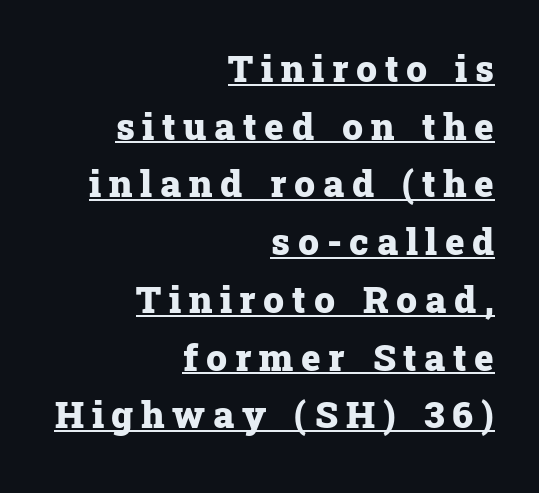
Q: Is the text bold? A: Yes.
Q: Is the text italic (slanted)? A: No, it is upright.
Q: Is the typeface a serif or a sans-serif typeface? A: Serif.
Q: Is the text underlined? A: Yes.
Q: How is the paragraph aligned? A: Right-aligned.
Q: Is the spacing between letters normal or unusually wide? A: Unusually wide.
Q: Is the spacing between lines tight, normal or loose? A: Normal.
Q: Width (condensed, normal, or wide)? A: Normal.
Q: Stroke contrast? A: Low.
Q: x-height? A: Medium.
Q: Monospaced? A: No.
